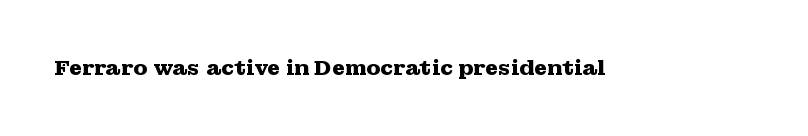
{"italic": "no", "bold": "yes", "underline": "no", "letter_spacing": "normal", "letter_spacing_em": 0.0, "glyph_px": 21}
